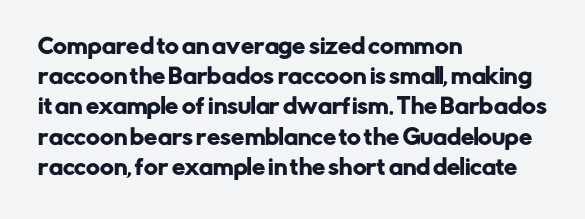
Q: Is the text italic (slanted)? A: No, it is upright.
Q: Is the text underlined? A: No.
Q: How is the paragraph aligned? A: Left-aligned.
Q: Is the spacing between letters normal or unusually wide? A: Normal.
Q: Is the spacing between lines tight, normal or loose? A: Normal.
